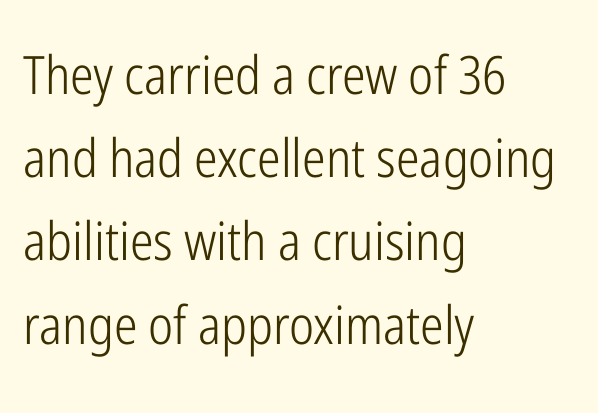
{"serif": "no", "italic": "no", "bold": "no", "weight": "light", "width": "condensed", "stroke_contrast": "low", "x_height": "medium", "monospaced": "no", "underline": "no", "align": "left", "line_spacing": "normal", "line_spacing_ratio": 1.57, "letter_spacing": "normal", "letter_spacing_em": 0.0, "glyph_px": 53}
